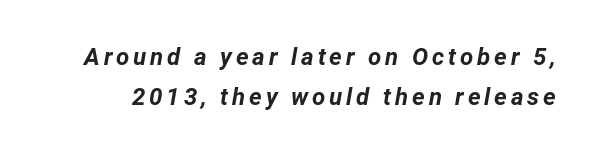
Each new line begins a customary step beneath the previous one. Heft: maximum for text — a bold. Quick note: underline off. Does the lettering tilt? It does — this is italic.
